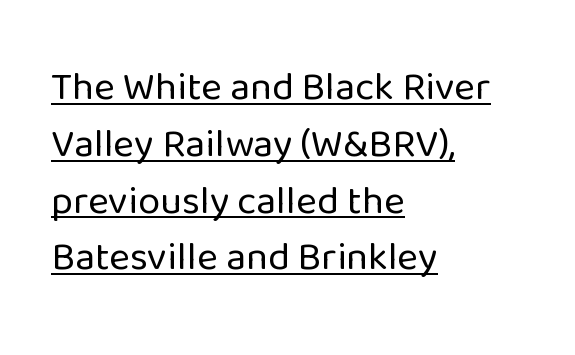
The image shows 40 px regular-weight sans-serif type, upright; set left-aligned, normal line spacing (1.42x), normal letter spacing, underlined; low stroke contrast and a medium x-height.
